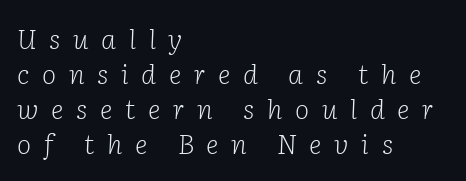
{"italic": "yes", "lean": "right", "slant_degrees": 2, "bold": "no", "underline": "no", "align": "left", "line_spacing": "normal", "line_spacing_ratio": 1.3, "letter_spacing": "wide", "letter_spacing_em": 0.47, "glyph_px": 27}
